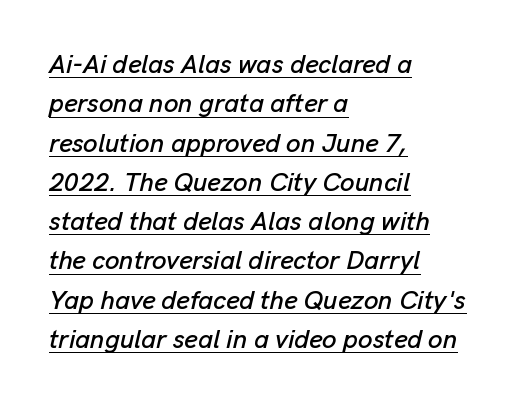
{"italic": "yes", "lean": "right", "slant_degrees": 13, "underline": "yes", "align": "left", "line_spacing": "normal", "line_spacing_ratio": 1.51, "letter_spacing": "normal", "letter_spacing_em": 0.0, "glyph_px": 26}
